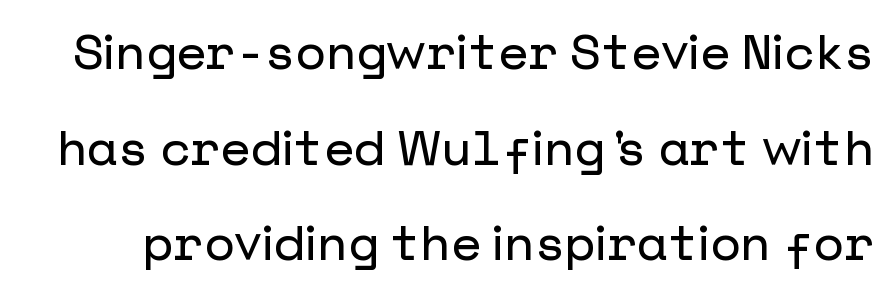
The image shows 49 px sans-serif type, upright; set loose line spacing (1.95x), normal letter spacing, not underlined; low stroke contrast and a medium x-height.
